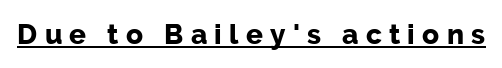
Q: Is the text bold? A: Yes.
Q: Is the text italic (slanted)? A: No, it is upright.
Q: Is the typeface a serif or a sans-serif typeface? A: Sans-serif.
Q: Is the text underlined? A: Yes.
Q: Is the spacing between letters normal or unusually wide? A: Unusually wide.
Q: Width (condensed, normal, or wide)? A: Normal.
Q: Stroke contrast? A: Low.
Q: x-height? A: Medium.
Q: Monospaced? A: No.
